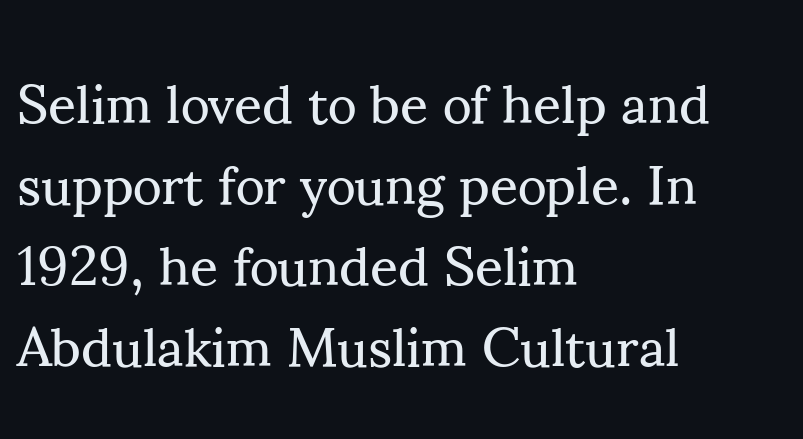
Q: Is the text bold? A: No.
Q: Is the text italic (slanted)? A: No, it is upright.
Q: Is the typeface a serif or a sans-serif typeface? A: Serif.
Q: Is the text underlined? A: No.
Q: How is the paragraph aligned? A: Left-aligned.
Q: Is the spacing between letters normal or unusually wide? A: Normal.
Q: Is the spacing between lines tight, normal or loose? A: Normal.
Q: Width (condensed, normal, or wide)? A: Normal.
Q: Stroke contrast? A: Medium.
Q: x-height? A: Small.
Q: Monospaced? A: No.
